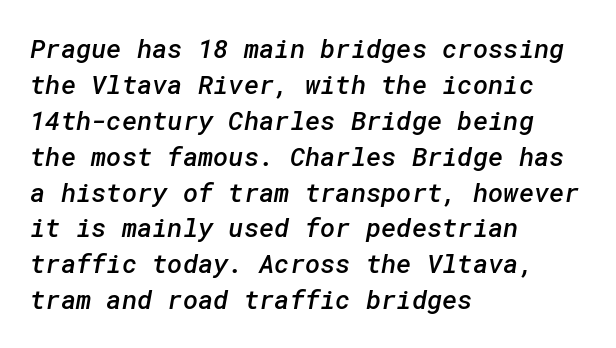
The image shows 26 px text type; set left-aligned, normal line spacing (1.38x), normal letter spacing, not underlined.
